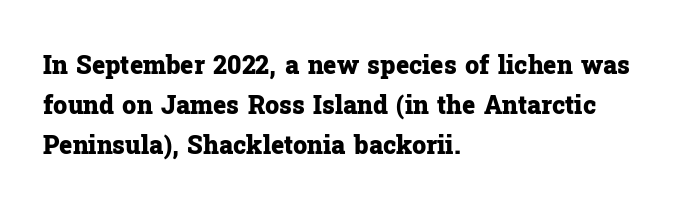
Q: Is the text bold? A: Yes.
Q: Is the text italic (slanted)? A: No, it is upright.
Q: Is the text underlined? A: No.
Q: How is the paragraph aligned? A: Left-aligned.
Q: Is the spacing between letters normal or unusually wide? A: Normal.
Q: Is the spacing between lines tight, normal or loose? A: Normal.
